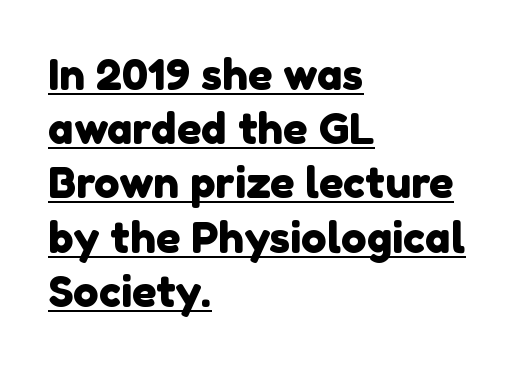
Think of a printed novel: that variable character pitch is what you see here. The face used here is a sans, in the tradition of grotesques and geometrics. The face used here is rendered with its standard letterfit. Short and long lines alike share a common starting point at left. Compared with typical paragraphs, the rows here are spaced about the same.
